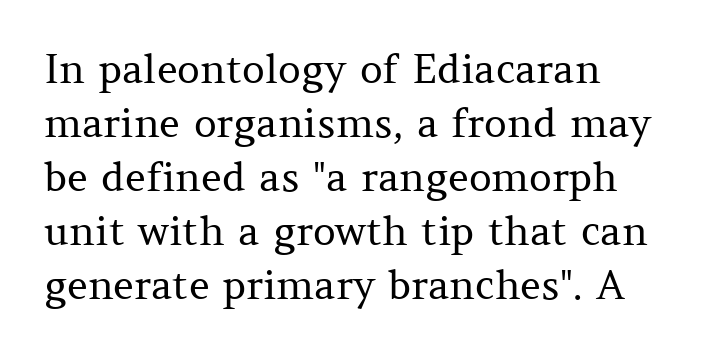
{"serif": "yes", "italic": "no", "bold": "no", "weight": "regular", "width": "normal", "stroke_contrast": "medium", "x_height": "medium", "monospaced": "no", "underline": "no", "align": "left", "line_spacing": "normal", "line_spacing_ratio": 1.35, "letter_spacing": "normal", "letter_spacing_em": 0.0, "glyph_px": 40}
